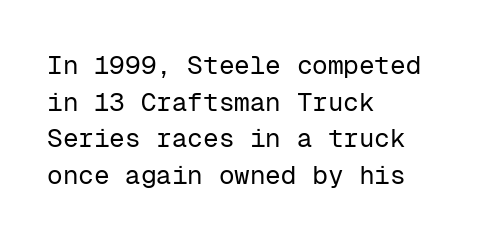
{"italic": "no", "bold": "no", "underline": "no", "align": "left", "line_spacing": "normal", "line_spacing_ratio": 1.41, "letter_spacing": "normal", "letter_spacing_em": 0.0, "glyph_px": 26}
